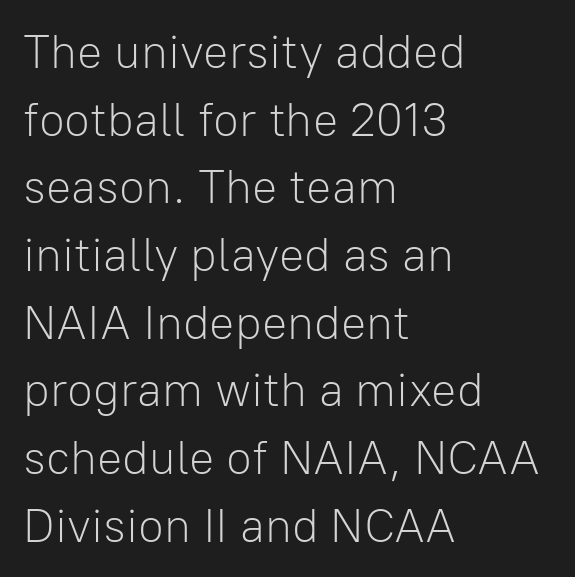
{"serif": "no", "italic": "no", "bold": "no", "weight": "light", "width": "normal", "stroke_contrast": "low", "x_height": "medium", "monospaced": "no", "underline": "no", "align": "left", "line_spacing": "normal", "line_spacing_ratio": 1.44, "letter_spacing": "normal", "letter_spacing_em": 0.0, "glyph_px": 47}
